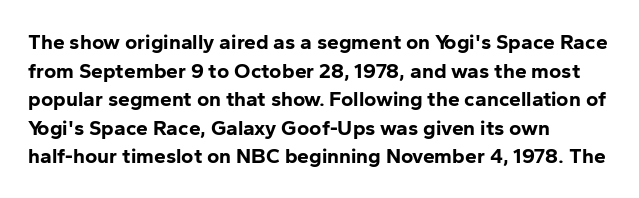
Q: Is the text bold? A: Yes.
Q: Is the text italic (slanted)? A: No, it is upright.
Q: Is the text underlined? A: No.
Q: How is the paragraph aligned? A: Left-aligned.
Q: Is the spacing between letters normal or unusually wide? A: Normal.
Q: Is the spacing between lines tight, normal or loose? A: Normal.
